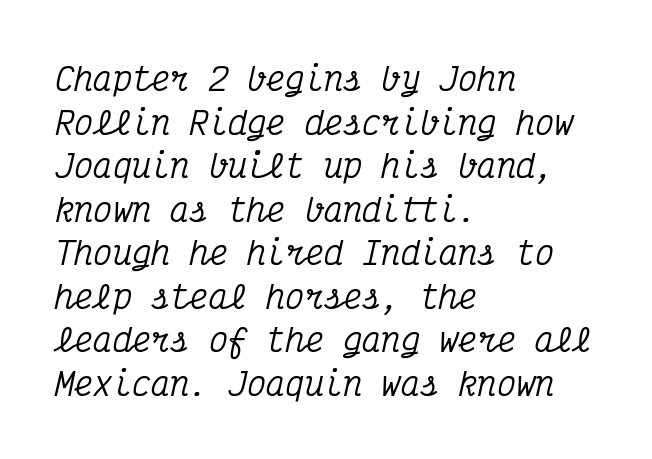
Q: Is the text italic (slanted)? A: Yes, it leans right by about 12 degrees.
Q: Is the typeface a serif or a sans-serif typeface? A: Serif.
Q: Is the text underlined? A: No.
Q: How is the paragraph aligned? A: Left-aligned.
Q: Is the spacing between letters normal or unusually wide? A: Normal.
Q: Is the spacing between lines tight, normal or loose? A: Normal.
Q: Width (condensed, normal, or wide)? A: Condensed.
Q: Stroke contrast? A: Medium.
Q: x-height? A: Medium.
Q: Monospaced? A: Yes.
